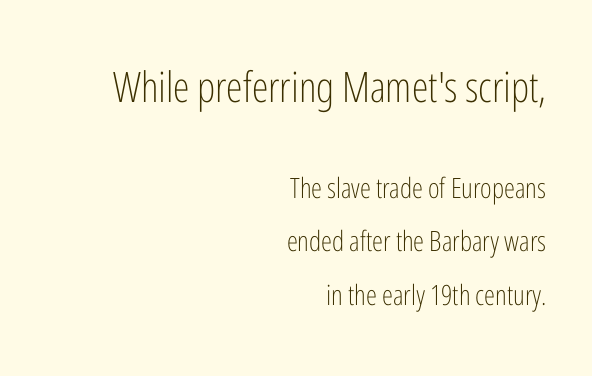
{"serif": "no", "italic": "no", "bold": "no", "weight": "light", "width": "condensed", "stroke_contrast": "low", "x_height": "medium", "monospaced": "no", "underline": "no", "align": "right", "line_spacing": "loose", "line_spacing_ratio": 1.91, "letter_spacing": "normal", "letter_spacing_em": 0.0, "larger_block": "first", "size_ratio": 1.5, "glyph_px": 42}
